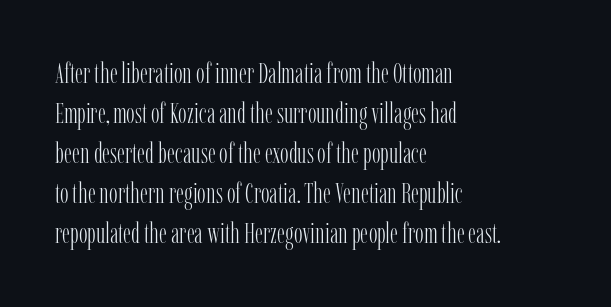
Classification — serif. Character widths vary here, with narrow letters taking less room than wide ones. Rows of type keep a routine distance in the vertical direction. Glance below the letters and you will spot only blank space. The lettering stays uniformly vertical, giving the passage a roman look. Compared with a centered layout, this one pins lines to the left instead.
